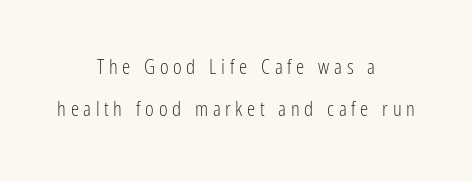
The image shows 21 px text type, upright; set centered, loose line spacing (2.02x), unusually wide letter spacing (+0.22 em), not underlined.
